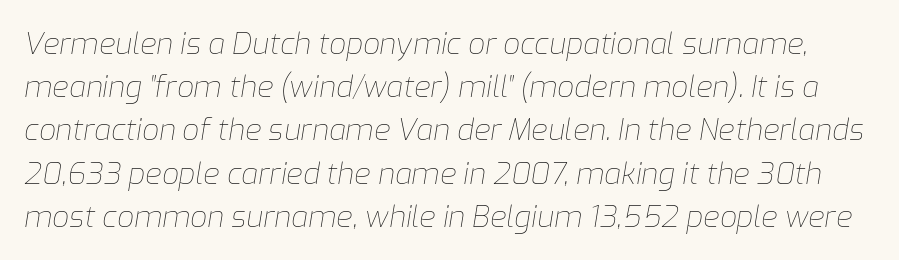
Short note: letters normally spaced. Proportional: the letters do not fall into vertical columns. Summary of weight: not heavy and not bold. The designer left line spacing at the default.
